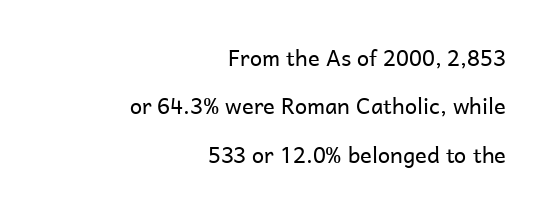
Q: Is the text bold? A: No.
Q: Is the text italic (slanted)? A: No, it is upright.
Q: Is the text underlined? A: No.
Q: How is the paragraph aligned? A: Right-aligned.
Q: Is the spacing between letters normal or unusually wide? A: Normal.
Q: Is the spacing between lines tight, normal or loose? A: Loose.
